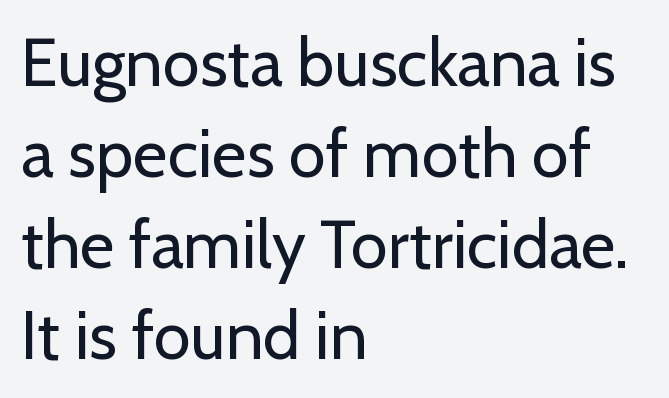
{"serif": "no", "italic": "no", "bold": "no", "weight": "regular", "width": "normal", "stroke_contrast": "low", "x_height": "medium", "monospaced": "no", "underline": "no", "align": "left", "line_spacing": "normal", "line_spacing_ratio": 1.36, "letter_spacing": "normal", "letter_spacing_em": 0.0, "glyph_px": 67}
